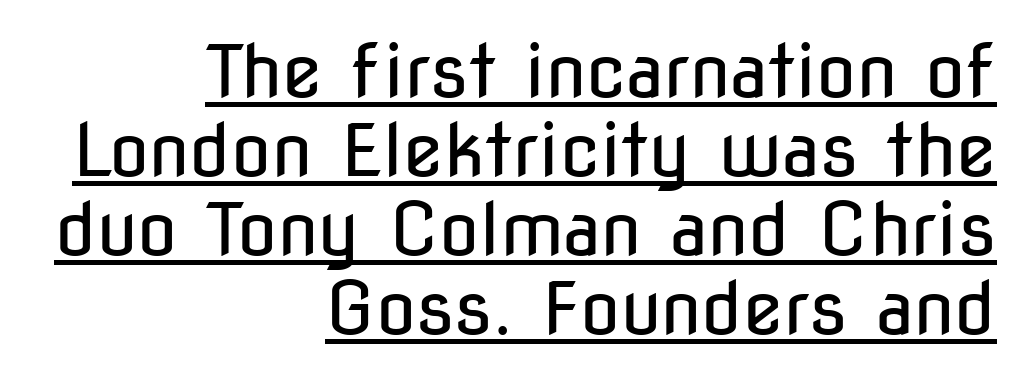
Where is the straight margin? On the right. This is roman type, the default non-slanted kind. Notice how descenders almost collide with the ascenders below — that's tight leading. This sample has the flowing, uneven cadence of proportional lettering. Nothing unusual about the tracking: characters are spaced as the font intends. Underlining? Definitely there.
